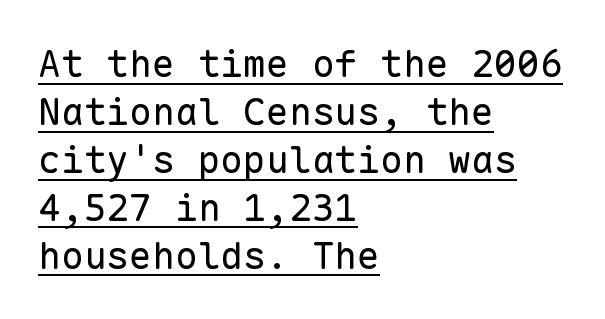
Q: Is the text bold? A: No.
Q: Is the text italic (slanted)? A: No, it is upright.
Q: Is the typeface a serif or a sans-serif typeface? A: Sans-serif.
Q: Is the text underlined? A: Yes.
Q: How is the paragraph aligned? A: Left-aligned.
Q: Is the spacing between letters normal or unusually wide? A: Normal.
Q: Is the spacing between lines tight, normal or loose? A: Normal.
Q: Width (condensed, normal, or wide)? A: Normal.
Q: Stroke contrast? A: Low.
Q: x-height? A: Medium.
Q: Monospaced? A: Yes.
